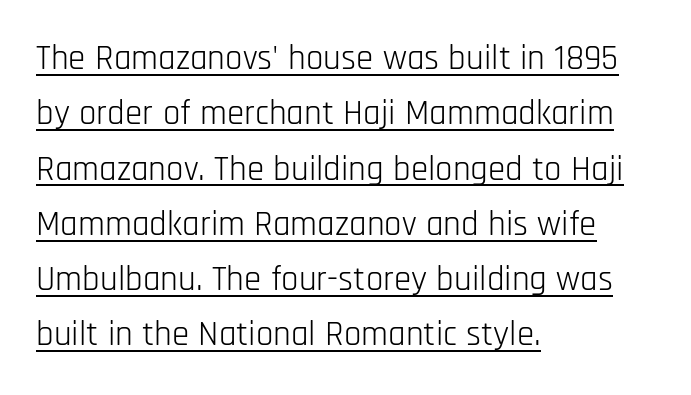
{"serif": "no", "italic": "no", "bold": "no", "weight": "light", "width": "condensed", "stroke_contrast": "low", "x_height": "large", "monospaced": "no", "underline": "yes", "align": "left", "line_spacing": "normal", "line_spacing_ratio": 1.58, "letter_spacing": "normal", "letter_spacing_em": 0.0, "glyph_px": 35}
